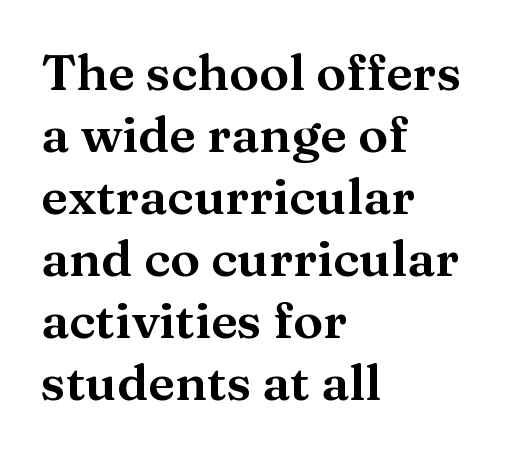
Italic: no, the glyphs are upright roman. The area under the type is left untouched. You could not count columns in this text — the font is proportionally spaced. Compared with typical body copy, the letter spacing here is the same. Small tapered or slab feet sit at the stroke ends, so this counts as serif. Horizontal alignment here is leftward, the default for most running prose.
